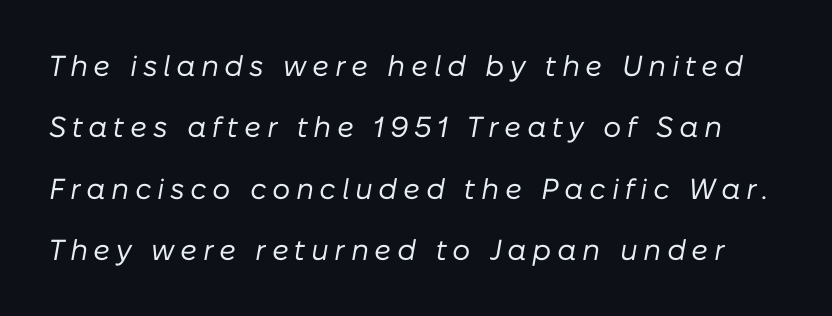
Q: Is the text bold? A: No.
Q: Is the text italic (slanted)? A: Yes, it leans right by about 10 degrees.
Q: Is the text underlined? A: No.
Q: Is the spacing between lines tight, normal or loose? A: Loose.
Q: Width (condensed, normal, or wide)? A: Normal.
Q: Stroke contrast? A: Low.
Q: x-height? A: Medium.
Q: Monospaced? A: No.
